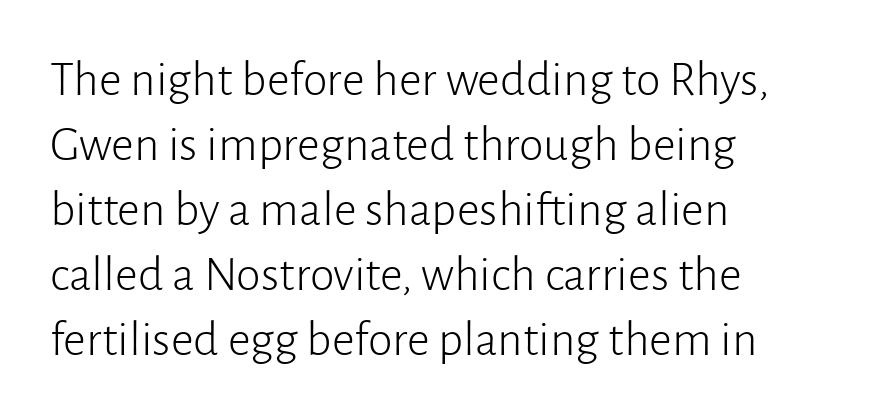
The image shows 50 px light sans-serif type, upright; set left-aligned, normal line spacing (1.3x), normal letter spacing, not underlined; low stroke contrast and a medium x-height.
